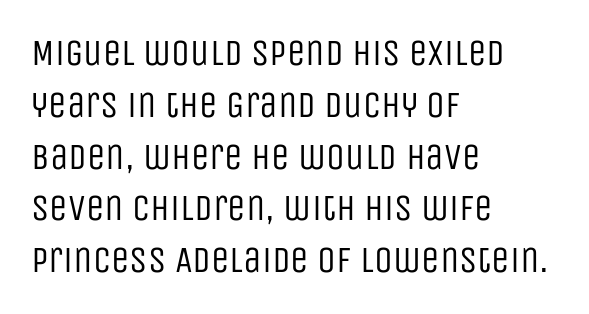
Q: Is the text bold? A: No.
Q: Is the text italic (slanted)? A: No, it is upright.
Q: Is the typeface a serif or a sans-serif typeface? A: Sans-serif.
Q: Is the text underlined? A: No.
Q: How is the paragraph aligned? A: Left-aligned.
Q: Is the spacing between letters normal or unusually wide? A: Normal.
Q: Is the spacing between lines tight, normal or loose? A: Normal.
Q: Width (condensed, normal, or wide)? A: Condensed.
Q: Stroke contrast? A: Low.
Q: x-height? A: Large.
Q: Monospaced? A: No.
